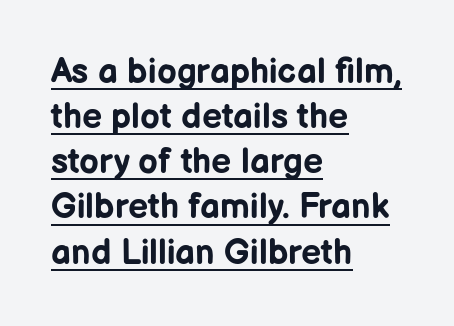
The image shows 35 px bold sans-serif type, upright; set left-aligned, normal line spacing (1.29x), normal letter spacing, underlined; low stroke contrast and a medium x-height.
